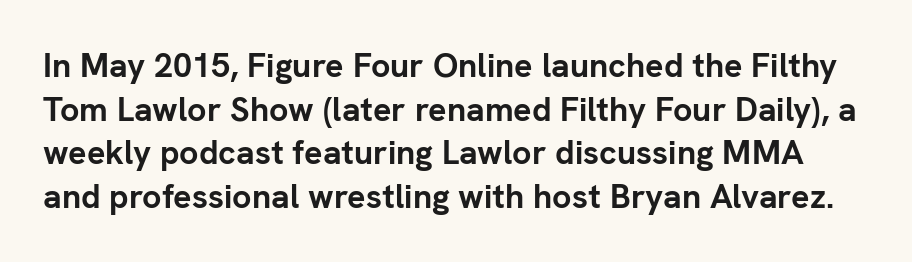
The image shows 34 px semibold sans-serif type, upright; set normal line spacing (1.28x), normal letter spacing, not underlined; low stroke contrast and a medium x-height.
